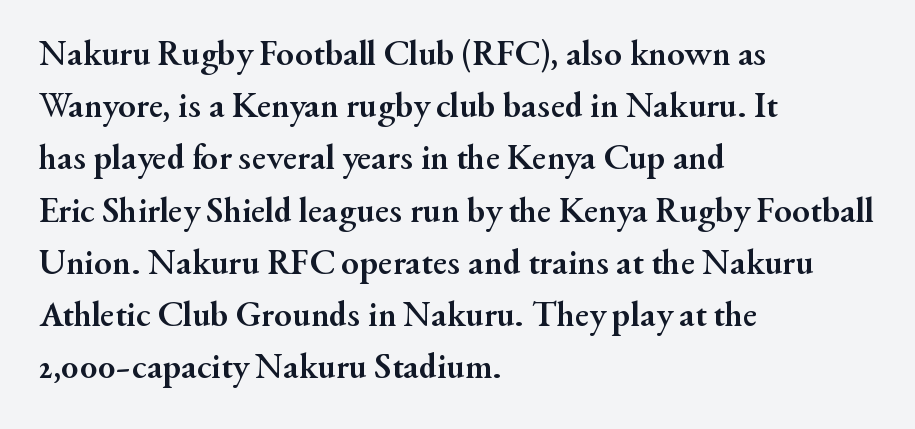
Q: Is the text bold? A: Yes.
Q: Is the text italic (slanted)? A: No, it is upright.
Q: Is the typeface a serif or a sans-serif typeface? A: Serif.
Q: Is the text underlined? A: No.
Q: How is the paragraph aligned? A: Left-aligned.
Q: Is the spacing between letters normal or unusually wide? A: Normal.
Q: Is the spacing between lines tight, normal or loose? A: Normal.
Q: Width (condensed, normal, or wide)? A: Normal.
Q: Stroke contrast? A: Medium.
Q: x-height? A: Small.
Q: Monospaced? A: No.
